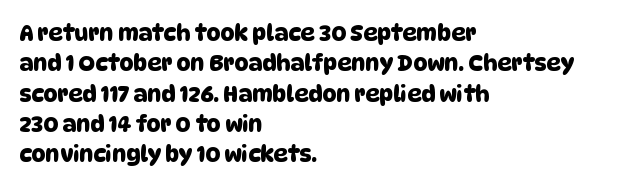
{"underline": "no", "align": "left", "line_spacing": "normal", "line_spacing_ratio": 1.38, "letter_spacing": "normal", "letter_spacing_em": 0.0, "glyph_px": 22}
